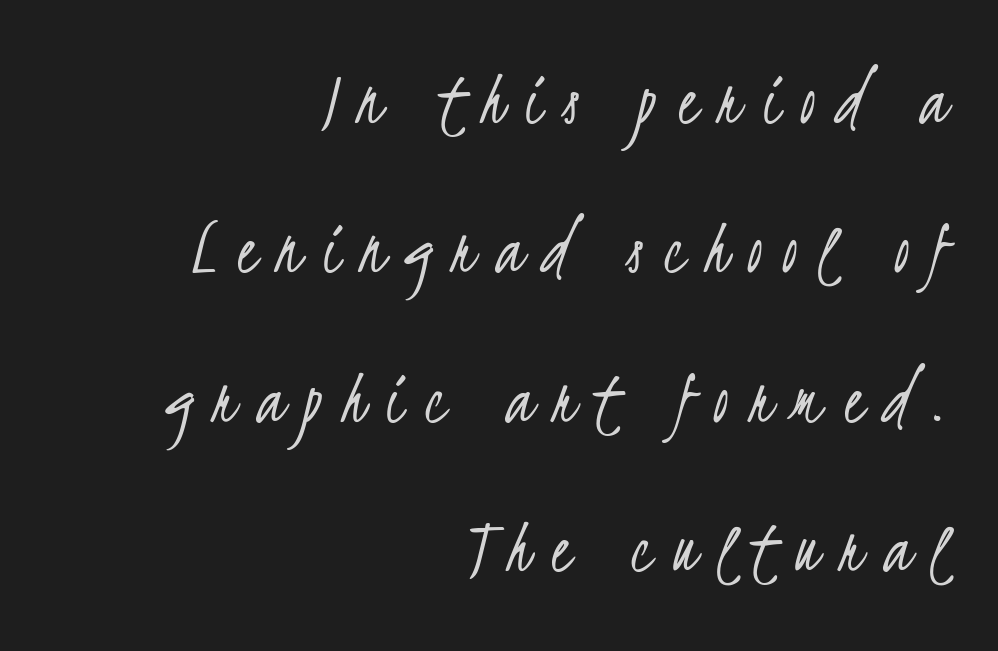
Q: Is the text bold? A: No.
Q: Is the typeface a serif or a sans-serif typeface? A: Sans-serif.
Q: Is the text underlined? A: No.
Q: How is the paragraph aligned? A: Right-aligned.
Q: Is the spacing between letters normal or unusually wide? A: Unusually wide.
Q: Is the spacing between lines tight, normal or loose? A: Loose.
Q: Width (condensed, normal, or wide)? A: Condensed.
Q: Stroke contrast? A: Low.
Q: x-height? A: Small.
Q: Monospaced? A: No.
